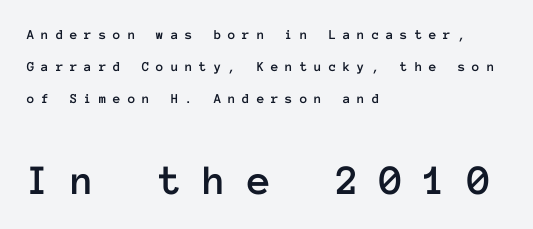
Q: Is the text italic (slanted)? A: No, it is upright.
Q: Is the text underlined? A: No.
Q: How is the paragraph aligned? A: Left-aligned.
Q: Is the spacing between letters normal or unusually wide? A: Unusually wide.
Q: Is the spacing between lines tight, normal or loose? A: Loose.
Q: Which block of text is set in a larger size, the first (top) or the second (bottom)? A: The second (bottom) one.
Q: Width (condensed, normal, or wide)? A: Normal.
Q: Stroke contrast? A: Low.
Q: x-height? A: Medium.
Q: Monospaced? A: Yes.
